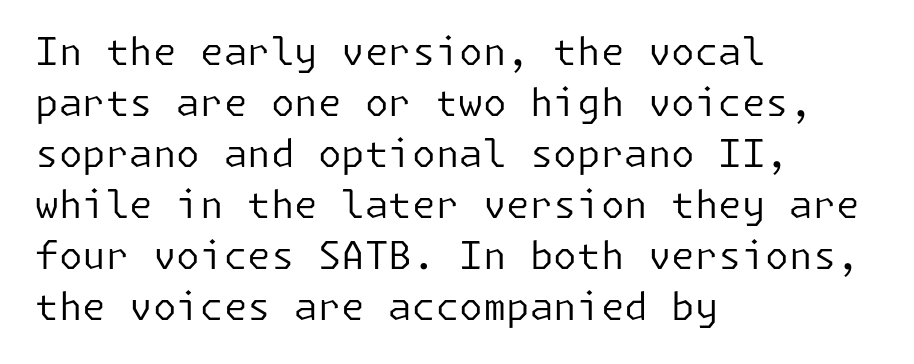
{"serif": "no", "italic": "no", "bold": "no", "weight": "regular", "width": "normal", "stroke_contrast": "low", "x_height": "medium", "underline": "no", "align": "left", "line_spacing": "normal", "line_spacing_ratio": 1.34, "letter_spacing": "normal", "letter_spacing_em": 0.0, "glyph_px": 38}
